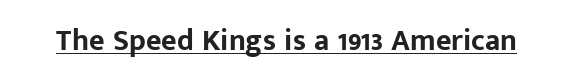
Q: Is the text bold? A: Yes.
Q: Is the text italic (slanted)? A: No, it is upright.
Q: Is the typeface a serif or a sans-serif typeface? A: Sans-serif.
Q: Is the text underlined? A: Yes.
Q: Is the spacing between letters normal or unusually wide? A: Normal.
Q: Width (condensed, normal, or wide)? A: Normal.
Q: Stroke contrast? A: Low.
Q: x-height? A: Medium.
Q: Monospaced? A: No.
